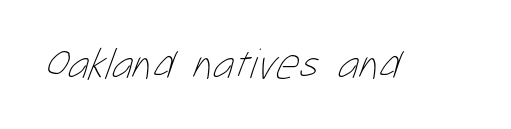
Q: Is the text bold? A: No.
Q: Is the text underlined? A: No.
Q: Is the spacing between letters normal or unusually wide? A: Normal.
Q: Width (condensed, normal, or wide)? A: Condensed.
Q: Stroke contrast? A: Low.
Q: x-height? A: Medium.
Q: Monospaced? A: No.
